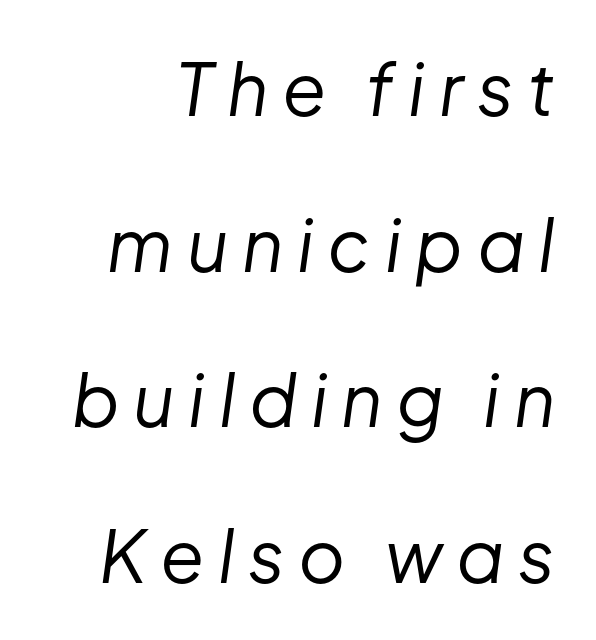
Q: Is the text bold? A: No.
Q: Is the text italic (slanted)? A: Yes, it leans right by about 8 degrees.
Q: Is the text underlined? A: No.
Q: Is the spacing between lines tight, normal or loose? A: Loose.
Q: Width (condensed, normal, or wide)? A: Normal.
Q: Stroke contrast? A: Low.
Q: x-height? A: Medium.
Q: Monospaced? A: No.
